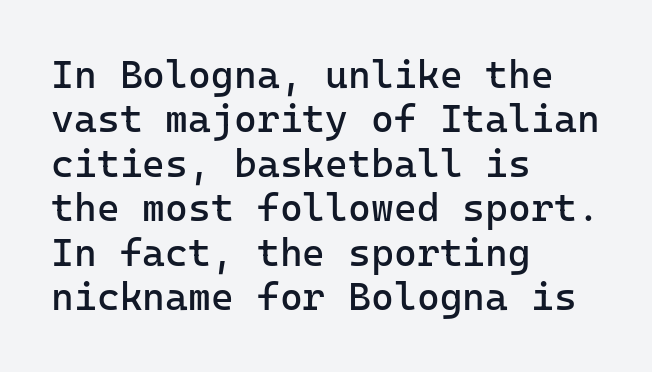
Counters stay open thanks to moderate or lighter strokes. Letterform terminals end flat and unadorned throughout the passage. Decoration check: the copy has no underline. Interline gaps are noticeably narrow in this sample. Teacher's note: observe the even left margin — that is flush-left alignment. The lettering stays uniformly vertical, giving the passage a roman look.
